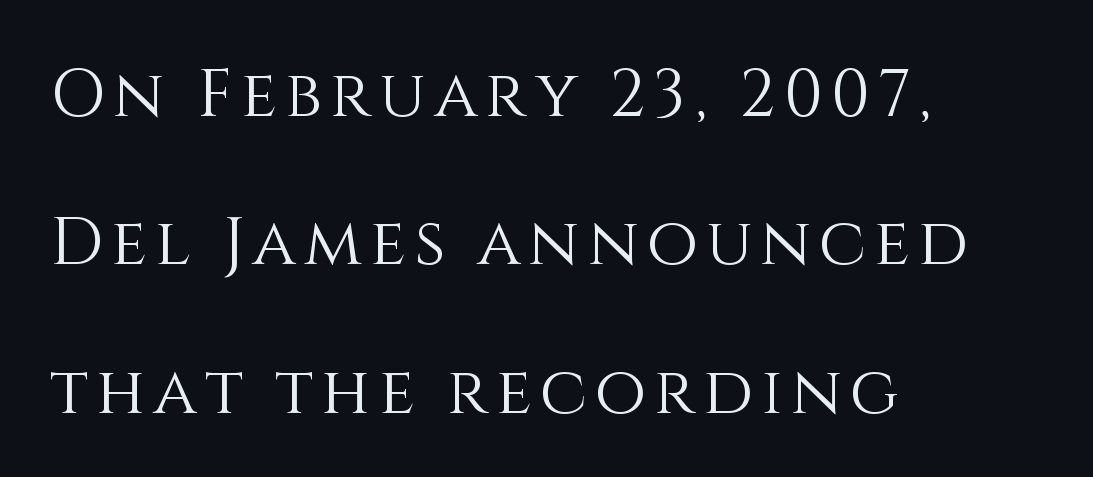
Q: Is the text bold? A: No.
Q: Is the text italic (slanted)? A: No, it is upright.
Q: Is the text underlined? A: No.
Q: How is the paragraph aligned? A: Left-aligned.
Q: Is the spacing between lines tight, normal or loose? A: Loose.
Q: Width (condensed, normal, or wide)? A: Normal.
Q: Stroke contrast? A: Medium.
Q: x-height? A: Large.
Q: Monospaced? A: No.
